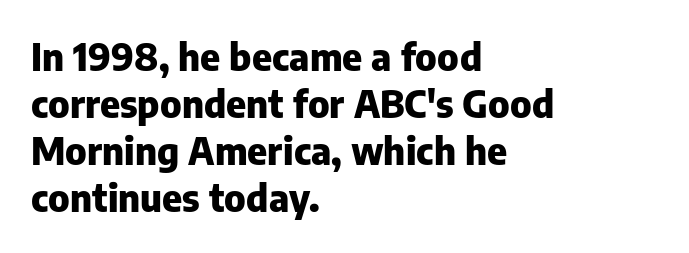
{"serif": "no", "italic": "no", "bold": "yes", "weight": "heavy", "width": "normal", "stroke_contrast": "low", "x_height": "medium", "monospaced": "no", "underline": "no", "align": "left", "line_spacing_ratio": 1.24, "letter_spacing": "normal", "letter_spacing_em": 0.0, "glyph_px": 38}
